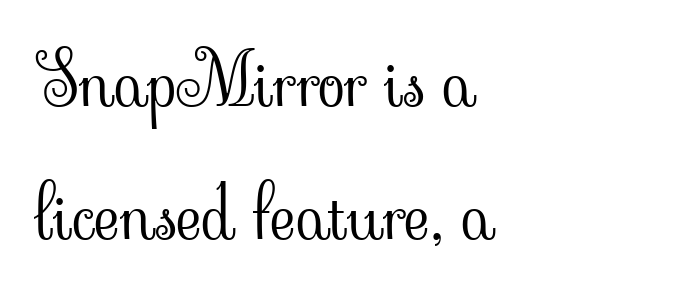
The image shows 71 px light serif type, upright; set left-aligned, line spacing 1.88x, normal letter spacing, not underlined; low stroke contrast and a small x-height.
